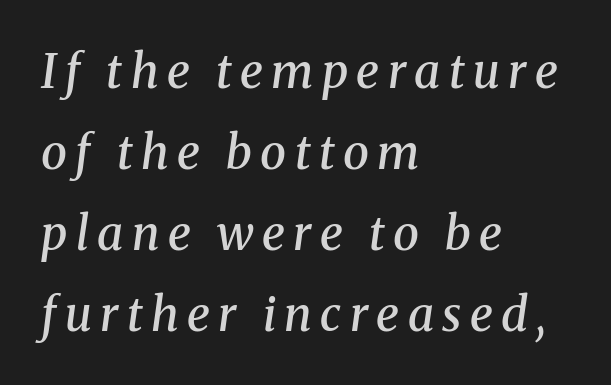
{"serif": "yes", "italic": "yes", "lean": "right", "slant_degrees": 8, "bold": "semi", "weight": "semibold", "width": "normal", "stroke_contrast": "medium", "x_height": "medium", "monospaced": "no", "underline": "no", "align": "left", "line_spacing_ratio": 1.72, "glyph_px": 47}
